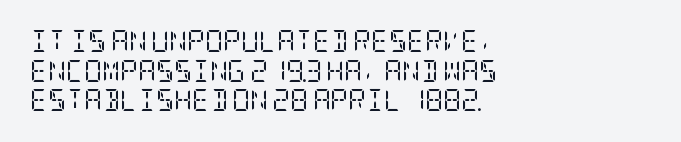
{"italic": "no", "bold": "no", "underline": "no", "align": "left", "line_spacing": "normal", "line_spacing_ratio": 1.35, "letter_spacing": "normal", "letter_spacing_em": 0.0, "glyph_px": 22}
